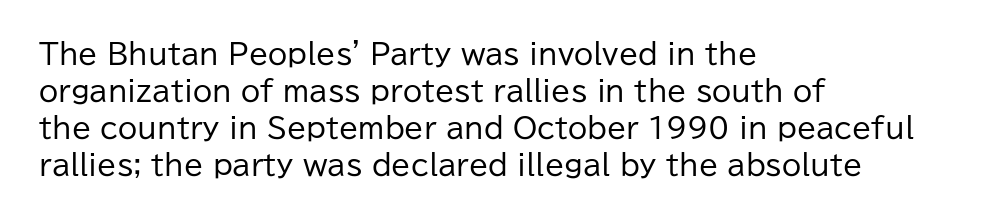
Tracking value appears to be zero — textbook default spacing. The specimen reads as upright at a glance. The passage shown is typeset with a sans-serif family. The area under the type is left untouched.
